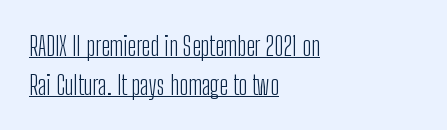
The image shows 27 px text type, upright; set left-aligned, normal line spacing (1.44x), normal letter spacing, underlined.
